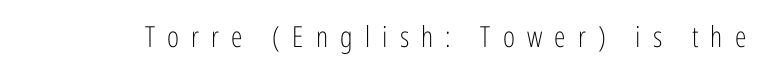
Is the type heavy? It reads as light-to-regular instead. Look at the tracking — it's clearly loosened, letters drifting apart. Italic: no, the glyphs are upright roman. Descenders are the only things crossing below the line. A sans-serif font was chosen for this passage.
